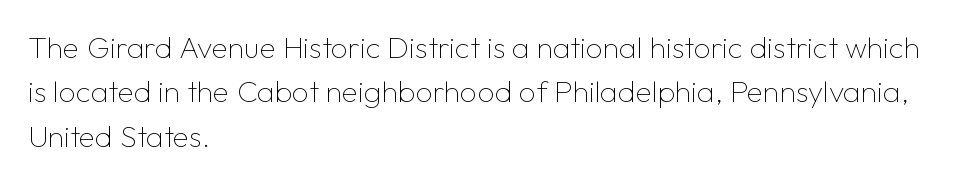
The image shows 30 px thin sans-serif type, upright; set left-aligned, normal line spacing (1.48x), normal letter spacing, not underlined; low stroke contrast and a medium x-height.
